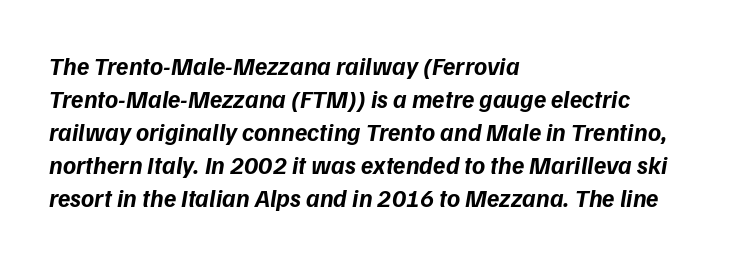
Each line starts at the same left margin while the right side varies. Clear beneath every line of the passage. Set as a true bold cut, around the 700 mark. The rendering keeps characters at their native spacing. Slanted lettering throughout. A typesetter would call this leading conventional body-copy spacing.
